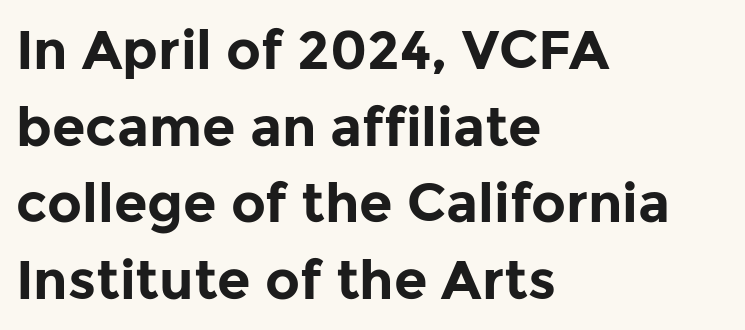
{"serif": "no", "italic": "no", "bold": "yes", "weight": "bold", "width": "normal", "stroke_contrast": "low", "x_height": "medium", "monospaced": "no", "underline": "no", "align": "left", "line_spacing": "normal", "line_spacing_ratio": 1.42, "letter_spacing": "normal", "letter_spacing_em": 0.0, "glyph_px": 54}
